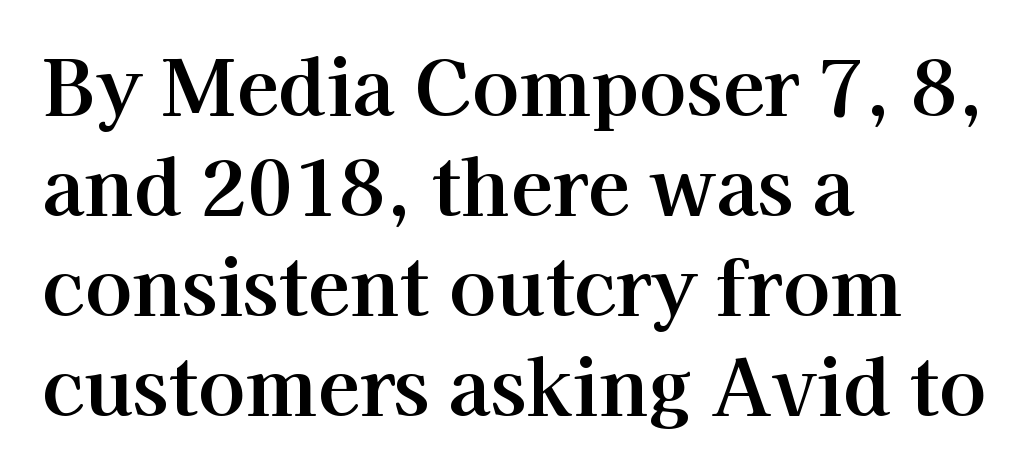
The image shows 78 px serif type, upright; set left-aligned, normal line spacing (1.28x), normal letter spacing, not underlined; high stroke contrast and a medium x-height.
